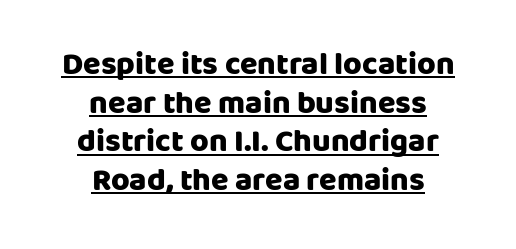
The image shows 32 px heavy sans-serif type, upright; set centered, line spacing 1.21x, normal letter spacing, underlined; low stroke contrast and a large x-height.
